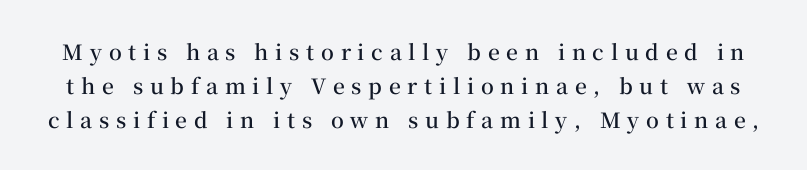
The image shows 21 px text type, upright; set normal line spacing (1.61x), unusually wide letter spacing (+0.32 em), not underlined.
